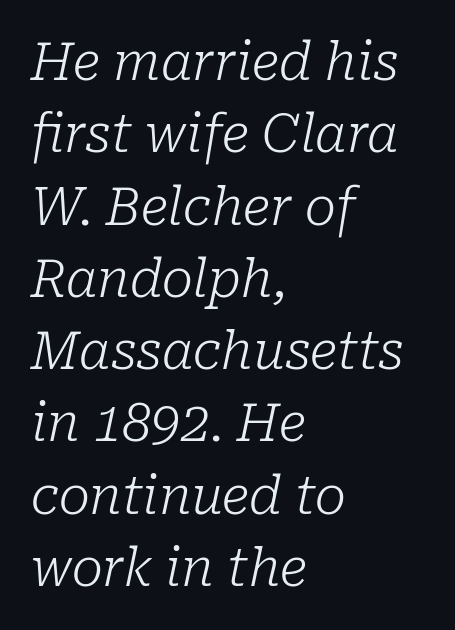
The image shows 52 px light serif type, italic (leaning right); set left-aligned, normal line spacing (1.39x), normal letter spacing, not underlined; low stroke contrast and a medium x-height.
